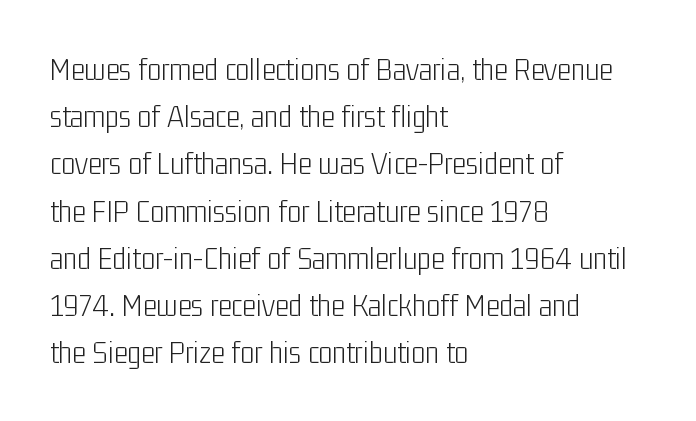
{"serif": "no", "italic": "no", "bold": "no", "weight": "light", "width": "condensed", "stroke_contrast": "low", "x_height": "medium", "monospaced": "no", "underline": "no", "align": "left", "line_spacing": "normal", "line_spacing_ratio": 1.43, "letter_spacing": "normal", "letter_spacing_em": 0.0, "glyph_px": 33}
